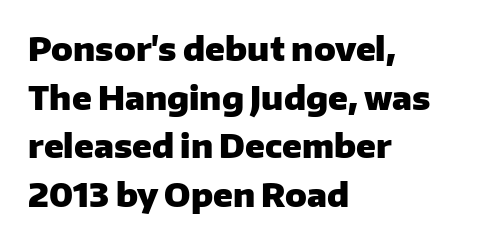
Q: Is the text bold? A: Yes.
Q: Is the text italic (slanted)? A: No, it is upright.
Q: Is the typeface a serif or a sans-serif typeface? A: Sans-serif.
Q: Is the text underlined? A: No.
Q: How is the paragraph aligned? A: Left-aligned.
Q: Is the spacing between letters normal or unusually wide? A: Normal.
Q: Is the spacing between lines tight, normal or loose? A: Normal.
Q: Width (condensed, normal, or wide)? A: Normal.
Q: Stroke contrast? A: Low.
Q: x-height? A: Medium.
Q: Monospaced? A: No.
